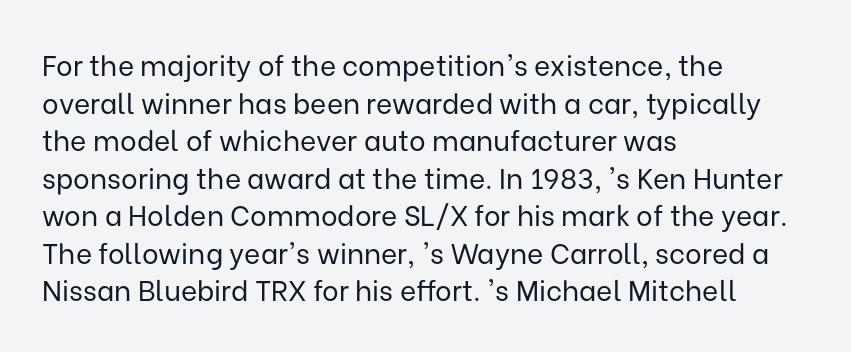
{"serif": "no", "italic": "no", "bold": "no", "weight": "regular", "width": "normal", "stroke_contrast": "low", "x_height": "medium", "monospaced": "no", "underline": "no", "align": "left", "line_spacing": "normal", "line_spacing_ratio": 1.34, "letter_spacing": "normal", "letter_spacing_em": 0.0, "glyph_px": 28}
